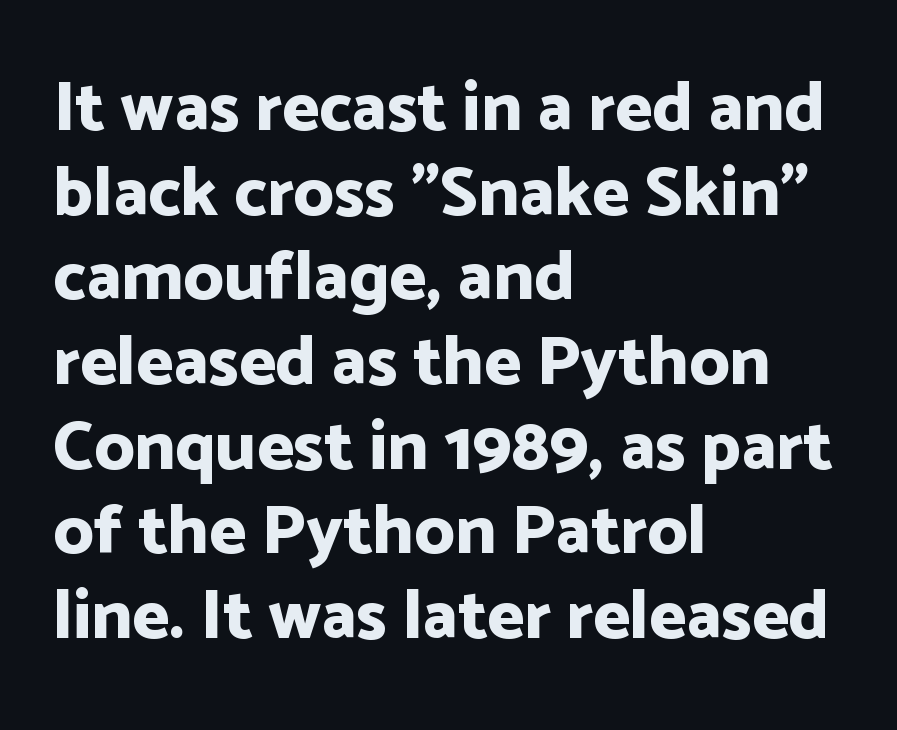
Every row of glyphs begins at an identical x-position on the left. Heavy-handed strokes throughout: this text is bold. Letters rest on an invisible, unmarked baseline. Each letter keeps its own natural width here, so spacing adapts to shape. The face used here is a sans, in the tradition of grotesques and geometrics. These lines were composed using upright roman letters.
